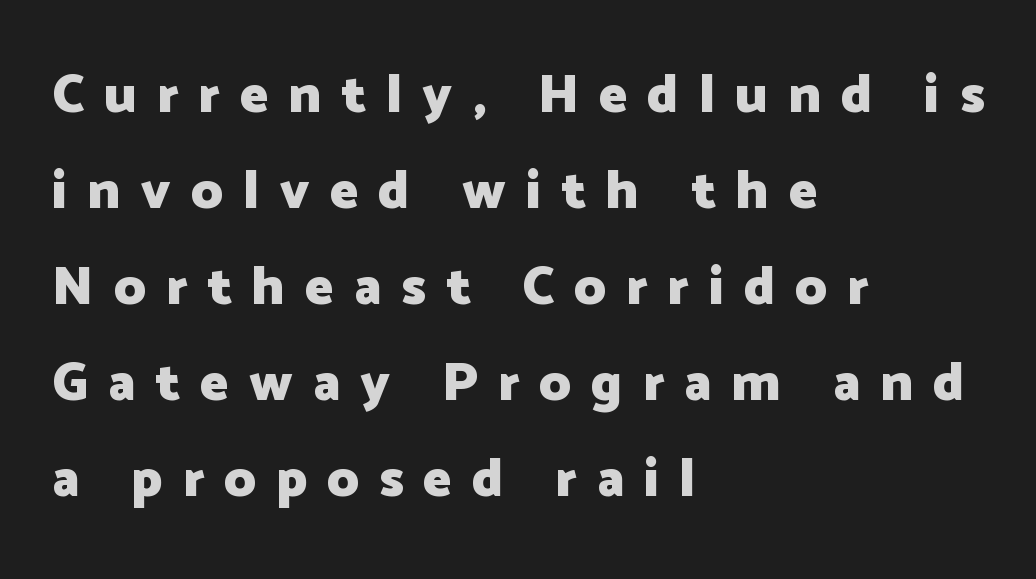
Q: Is the text bold? A: Yes.
Q: Is the text italic (slanted)? A: No, it is upright.
Q: Is the typeface a serif or a sans-serif typeface? A: Sans-serif.
Q: Is the text underlined? A: No.
Q: How is the paragraph aligned? A: Left-aligned.
Q: Is the spacing between letters normal or unusually wide? A: Unusually wide.
Q: Width (condensed, normal, or wide)? A: Normal.
Q: Stroke contrast? A: Low.
Q: x-height? A: Medium.
Q: Monospaced? A: No.
